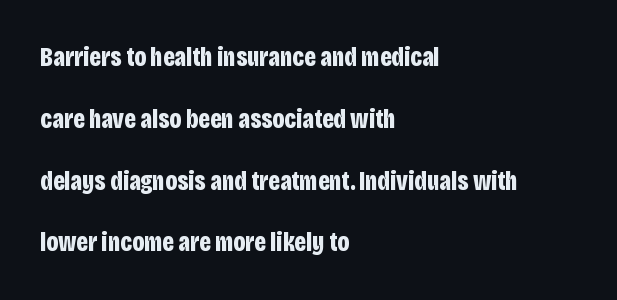
The image shows 27 px bold type, upright; set left-aligned, loose line spacing (2.29x), normal letter spacing, not underlined.
